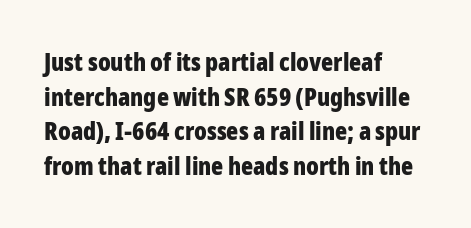
{"italic": "no", "bold": "yes", "underline": "no", "align": "left", "line_spacing": "normal", "line_spacing_ratio": 1.39, "letter_spacing": "normal", "letter_spacing_em": 0.0, "glyph_px": 25}
